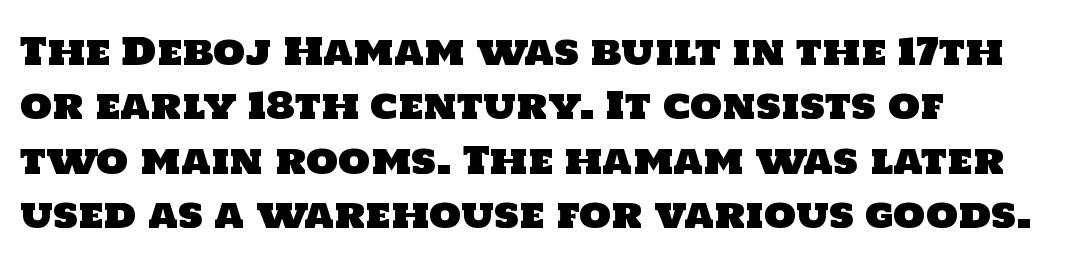
{"serif": "no", "width": "normal", "stroke_contrast": "low", "x_height": "large", "monospaced": "no", "underline": "no", "align": "left", "line_spacing": "normal", "line_spacing_ratio": 1.47, "letter_spacing": "normal", "letter_spacing_em": 0.0, "glyph_px": 37}
